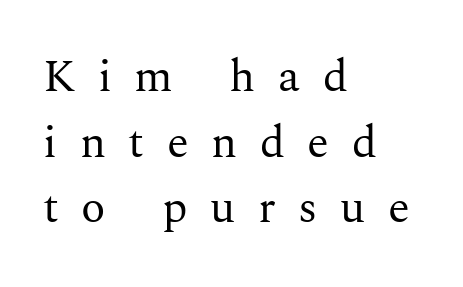
The image shows 45 px regular-weight serif type, upright; set left-aligned, normal line spacing (1.46x), unusually wide letter spacing (+0.5 em), not underlined; medium stroke contrast and a medium x-height.
